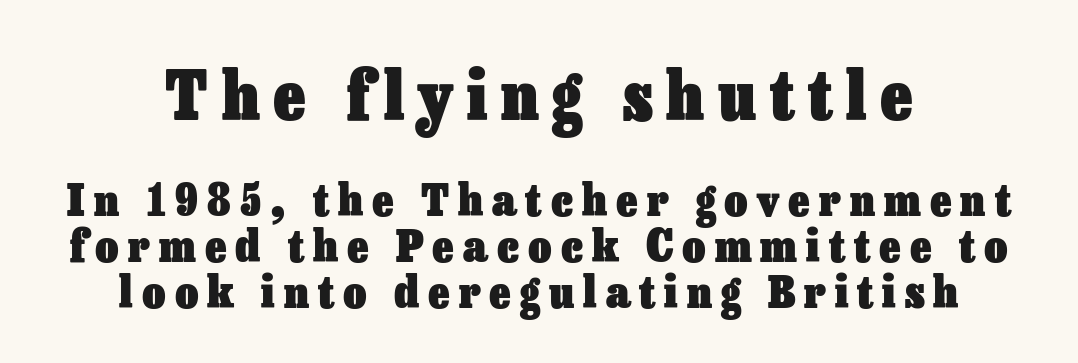
The emphasis by scale lands on block number one, above. The axis of the letterforms is exactly vertical. The rag falls on both sides of this text block equally. The passage shown is emphatically bold. What stands out about the letter spacing? Its width — letters are far apart. Horizontal bands of white between lines are thin slivers.
